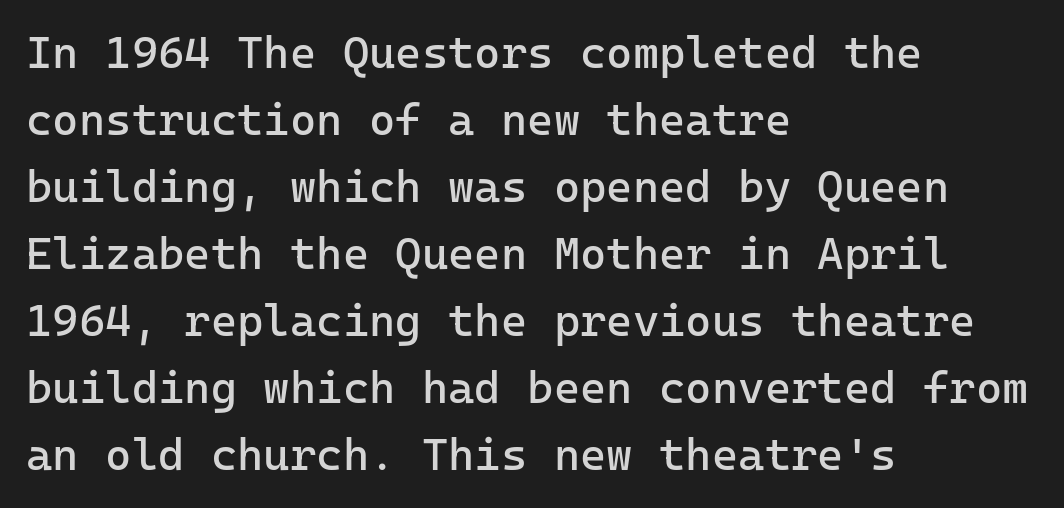
Q: Is the text bold? A: No.
Q: Is the text italic (slanted)? A: No, it is upright.
Q: Is the typeface a serif or a sans-serif typeface? A: Sans-serif.
Q: Is the text underlined? A: No.
Q: How is the paragraph aligned? A: Left-aligned.
Q: Is the spacing between letters normal or unusually wide? A: Normal.
Q: Is the spacing between lines tight, normal or loose? A: Normal.
Q: Width (condensed, normal, or wide)? A: Normal.
Q: Stroke contrast? A: Low.
Q: x-height? A: Medium.
